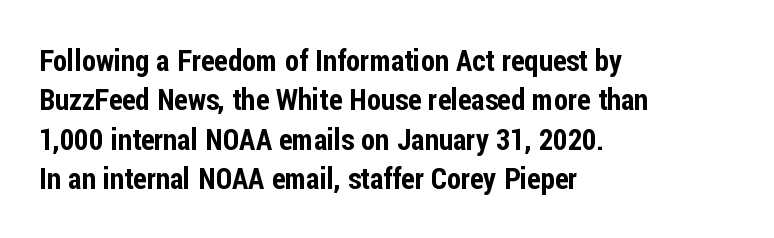
The letters advance in unequal steps, a hallmark of proportional type. The letterforms sit shoulder to shoulder at normal distance. The paragraph has a hard left edge and a soft right edge. Leading: standard. In terms of letterform style, serifs are entirely absent. Beneath every word, the page is bare.
